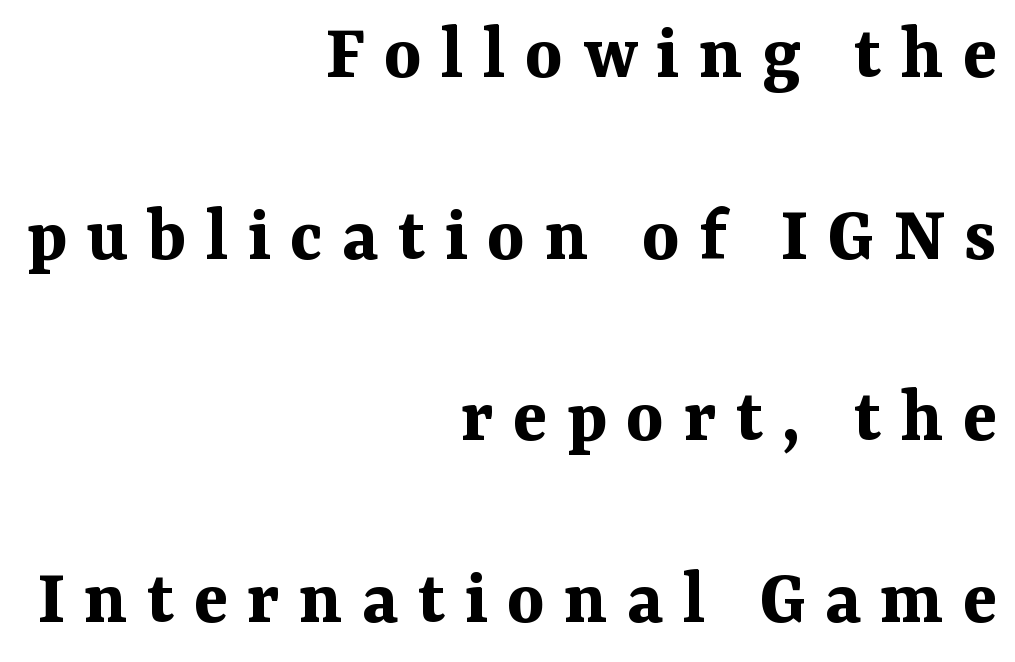
{"serif": "yes", "italic": "no", "bold": "yes", "weight": "bold", "width": "normal", "stroke_contrast": "medium", "x_height": "medium", "monospaced": "no", "underline": "no", "align": "right", "line_spacing": "loose", "line_spacing_ratio": 2.27, "letter_spacing": "wide", "letter_spacing_em": 0.24, "glyph_px": 80}
